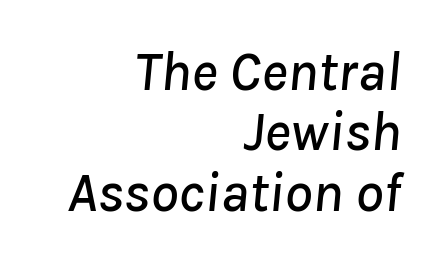
Q: Is the text italic (slanted)? A: Yes, it leans right by about 8 degrees.
Q: Is the text underlined? A: No.
Q: How is the paragraph aligned? A: Right-aligned.
Q: Is the spacing between letters normal or unusually wide? A: Normal.
Q: Is the spacing between lines tight, normal or loose? A: Tight.
Q: Width (condensed, normal, or wide)? A: Normal.
Q: Stroke contrast? A: Low.
Q: x-height? A: Medium.
Q: Monospaced? A: No.
